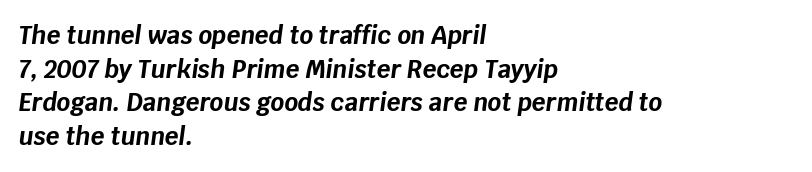
{"italic": "yes", "lean": "right", "slant_degrees": 8, "bold": "yes", "underline": "no", "align": "left", "line_spacing": "normal", "line_spacing_ratio": 1.4, "letter_spacing": "normal", "letter_spacing_em": 0.0, "glyph_px": 24}
